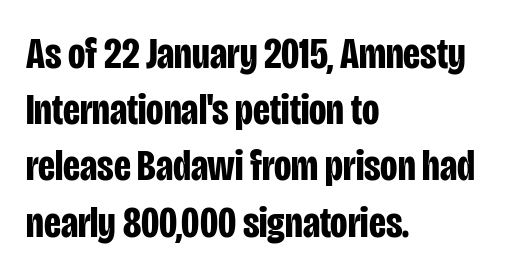
Q: Is the text bold? A: Yes.
Q: Is the text italic (slanted)? A: No, it is upright.
Q: Is the typeface a serif or a sans-serif typeface? A: Sans-serif.
Q: Is the text underlined? A: No.
Q: How is the paragraph aligned? A: Left-aligned.
Q: Is the spacing between letters normal or unusually wide? A: Normal.
Q: Is the spacing between lines tight, normal or loose? A: Normal.
Q: Width (condensed, normal, or wide)? A: Condensed.
Q: Stroke contrast? A: Low.
Q: x-height? A: Large.
Q: Monospaced? A: No.
